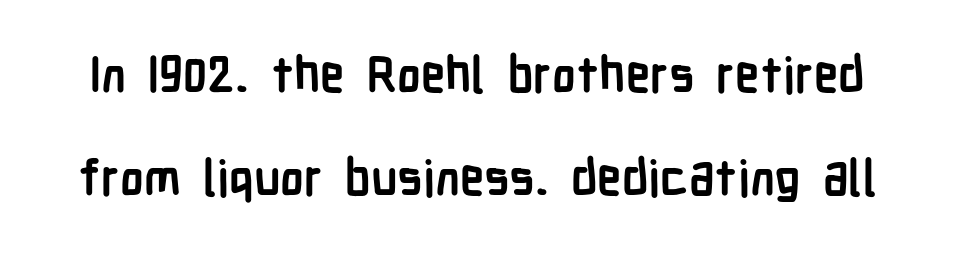
The image shows 49 px semibold, condensed sans-serif type, upright; set loose line spacing (2.1x), normal letter spacing, not underlined; low stroke contrast and a medium x-height.
